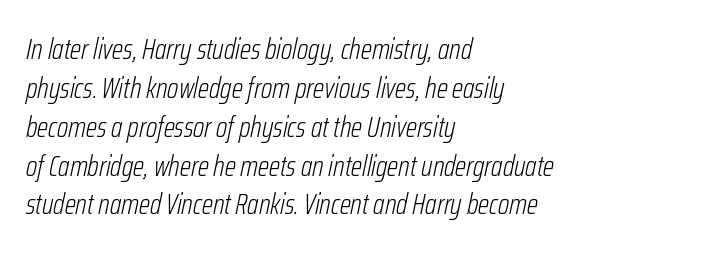
Q: Is the text bold? A: No.
Q: Is the text italic (slanted)? A: Yes, it leans right by about 12 degrees.
Q: Is the text underlined? A: No.
Q: How is the paragraph aligned? A: Left-aligned.
Q: Is the spacing between letters normal or unusually wide? A: Normal.
Q: Is the spacing between lines tight, normal or loose? A: Normal.
Q: Width (condensed, normal, or wide)? A: Condensed.
Q: Stroke contrast? A: Low.
Q: x-height? A: Medium.
Q: Monospaced? A: No.
